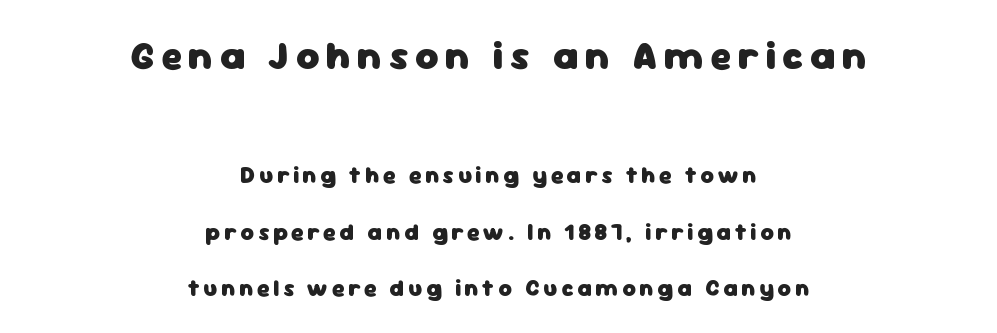
Rows of type keep a wide berth in the vertical direction. Stroke thickness is high; the sample reads as a true bold. Italic: no, the glyphs are upright roman. Underline: absent. Grotesque or geometric, the face here clearly has no serifs. Is this a fixed-width face? No — the glyphs have proportional, varying widths.
